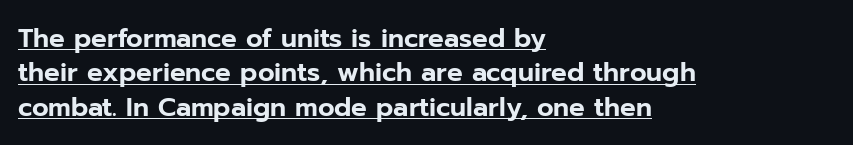
{"italic": "no", "underline": "yes", "align": "left", "line_spacing": "normal", "line_spacing_ratio": 1.32, "letter_spacing": "normal", "letter_spacing_em": 0.0, "glyph_px": 26}
